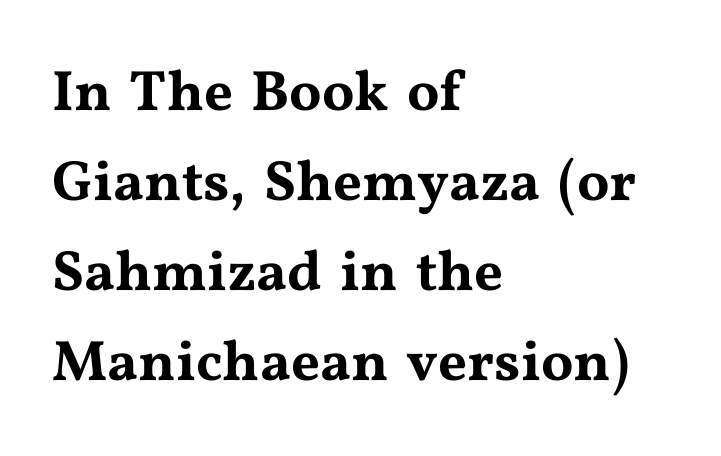
{"serif": "yes", "italic": "no", "width": "wide", "stroke_contrast": "medium", "x_height": "medium", "monospaced": "no", "underline": "no", "align": "left", "line_spacing": "normal", "line_spacing_ratio": 1.58, "letter_spacing": "normal", "letter_spacing_em": 0.0, "glyph_px": 57}
